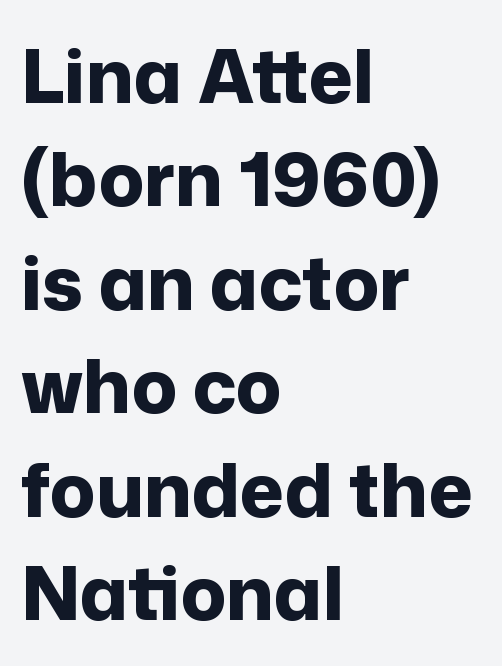
In terms of weight, the rendering is a true, heavy bold. Successive baselines arrive at the customary interval. A classic flush-left, rag-right setting is used for this passage. Stroke terminals: plain, sans-serif. This sample uses plain, unmodified letter spacing. Character widths vary here, with narrow letters taking less room than wide ones.
